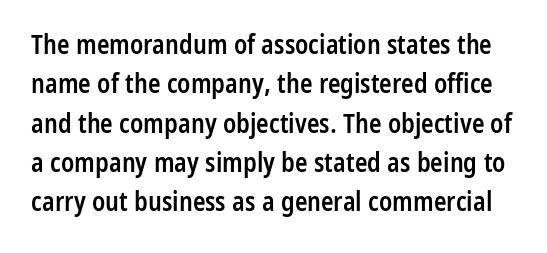
The font's upright variant was chosen for this text. The block of text has a typical density, with ordinary space between rows. Check under the words: just untouched page. A semibold gives these letters moderate extra thickness, short of bold. These lines keep a tight, regular rhythm from letter to letter.
